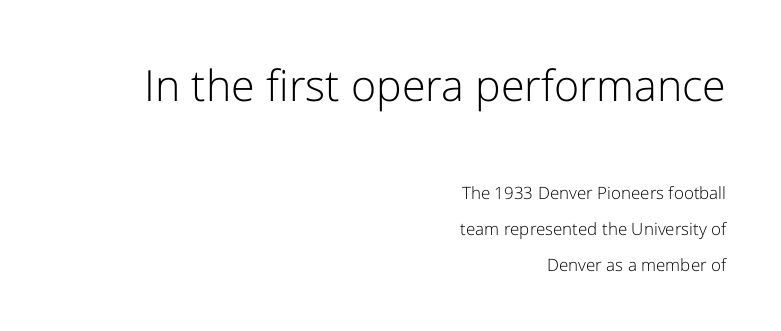
Q: Is the text bold? A: No.
Q: Is the text italic (slanted)? A: No, it is upright.
Q: Is the typeface a serif or a sans-serif typeface? A: Sans-serif.
Q: Is the text underlined? A: No.
Q: How is the paragraph aligned? A: Right-aligned.
Q: Is the spacing between letters normal or unusually wide? A: Normal.
Q: Is the spacing between lines tight, normal or loose? A: Loose.
Q: Which block of text is set in a larger size, the first (top) or the second (bottom)? A: The first (top) one.
Q: Width (condensed, normal, or wide)? A: Normal.
Q: Stroke contrast? A: Low.
Q: x-height? A: Medium.
Q: Monospaced? A: No.
